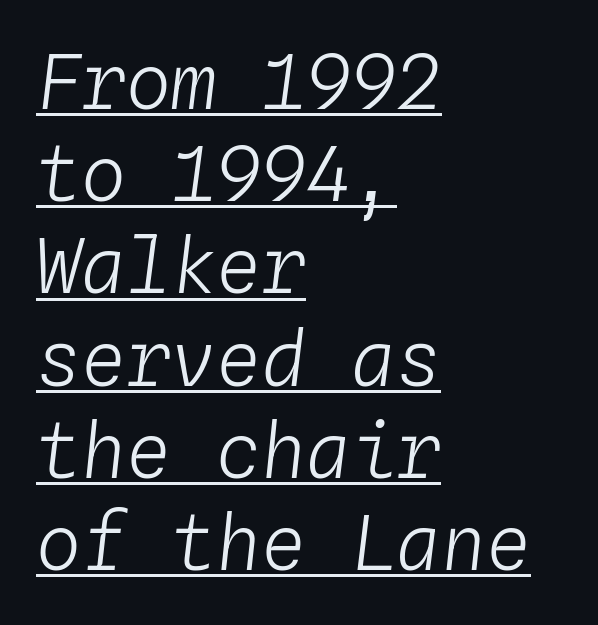
The image shows 75 px light type, italic (leaning right), monospaced; set left-aligned, line spacing 1.23x, normal letter spacing, underlined; low stroke contrast and a medium x-height.
